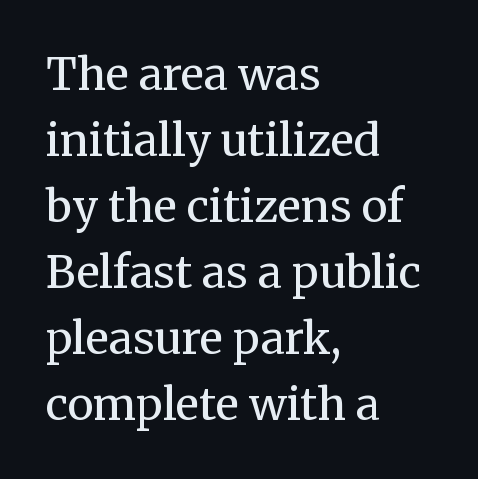
Q: Is the text bold? A: No.
Q: Is the text italic (slanted)? A: No, it is upright.
Q: Is the typeface a serif or a sans-serif typeface? A: Serif.
Q: Is the text underlined? A: No.
Q: How is the paragraph aligned? A: Left-aligned.
Q: Is the spacing between letters normal or unusually wide? A: Normal.
Q: Is the spacing between lines tight, normal or loose? A: Normal.
Q: Width (condensed, normal, or wide)? A: Normal.
Q: Stroke contrast? A: Medium.
Q: x-height? A: Medium.
Q: Monospaced? A: No.
